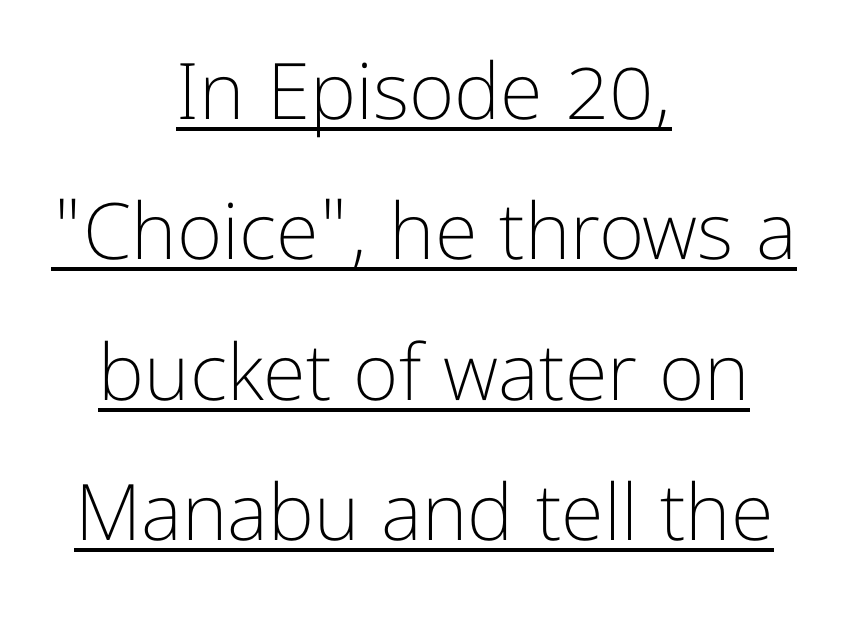
Nothing heavy about these letters — not bold at all. Look at the tracking — it's just the regular setting, nothing added. To sum up the face: it is a sans, with no serifs. A student would call this center alignment; a typographer would say set centered.
